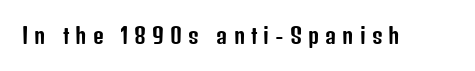
Q: Is the text italic (slanted)? A: No, it is upright.
Q: Is the text underlined? A: No.
Q: Is the spacing between letters normal or unusually wide? A: Unusually wide.
